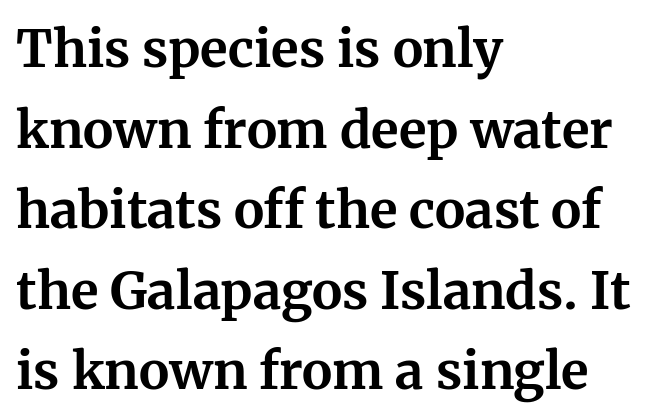
The type family on display is of the serif kind. Letters rest on an invisible, unmarked baseline. No italicization has been applied; the sample stays upright. A dark, heavy texture on the line: the type is bold. What's the leading like? Ordinary, nothing unusual.
